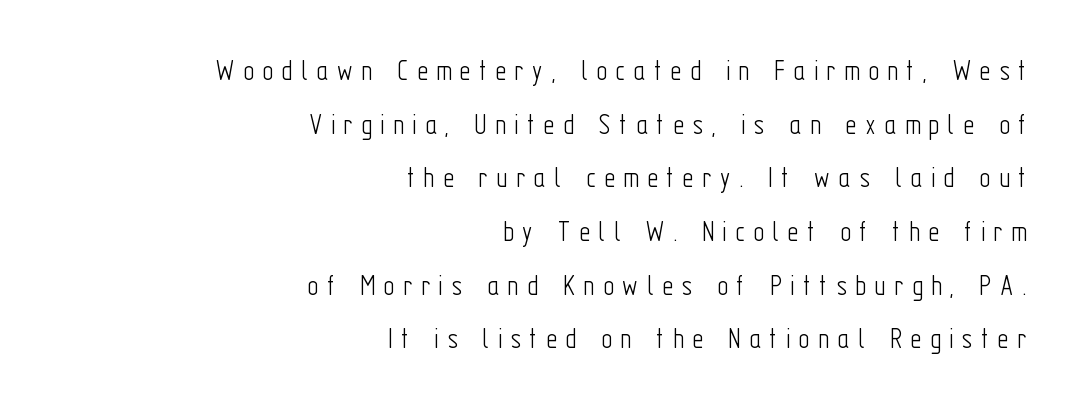
Alignment: flush right. Varying glyph widths throughout — classic text-font behaviour. The letters carry no serifs — their stems end cleanly without finishing strokes. The strip under each line holds only bare page. These lines were composed using upright roman letters.
